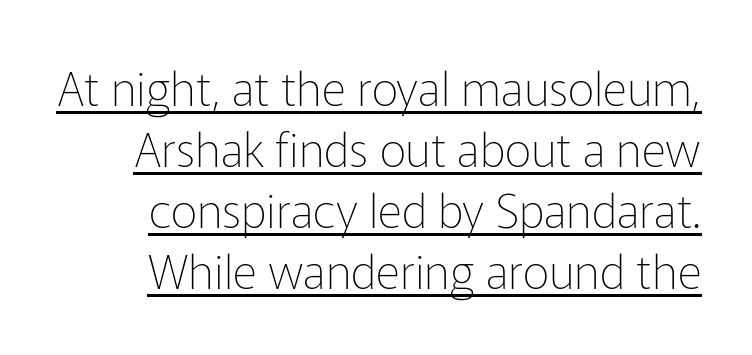
Compared with undecorated copy, this sample adds a rule below the words. Characters remain perfectly vertical along every line. Letterform terminals end flat and unadorned throughout the passage. Leading matches the norm, producing a regular column. Stroke thickness stays within the range of a standard reading face or lighter. Each word holds together tightly as a unit, with standard inter-letter gaps.
